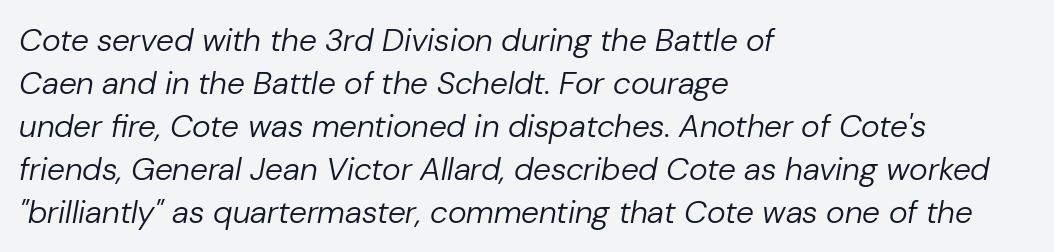
Reading down the column, the eye jumps a familiar distance to each next line. Is this a fixed-width face? No — the glyphs have proportional, varying widths. Characters follow at the spacing the type designer built in. The whole block is typeset with a tilt. If you drew a ruler down the left edge, every line would touch it.
